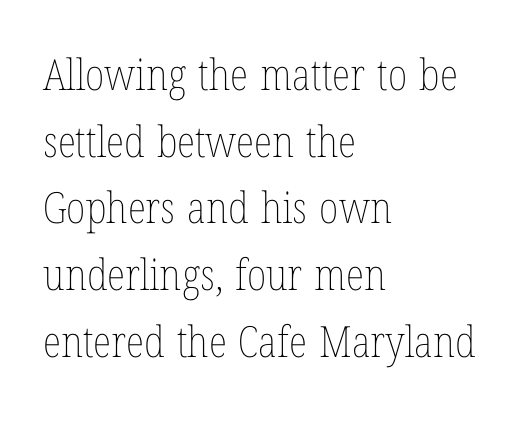
The image shows 43 px thin, condensed type, upright; set left-aligned, normal line spacing (1.55x), normal letter spacing, not underlined; low stroke contrast and a medium x-height.
